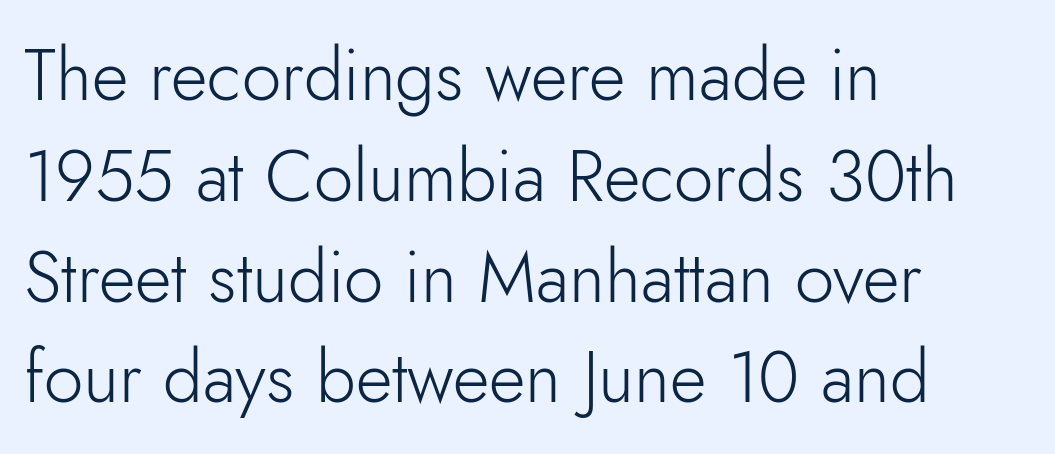
Unlike italic type, these characters show no tilt at all. The type is set solid horizontally, with unmodified tracking. The glyphs are unaccompanied by any horizontal stroke below them. Varying glyph widths throughout — classic text-font behaviour. These lines are composed in type without serifs.
